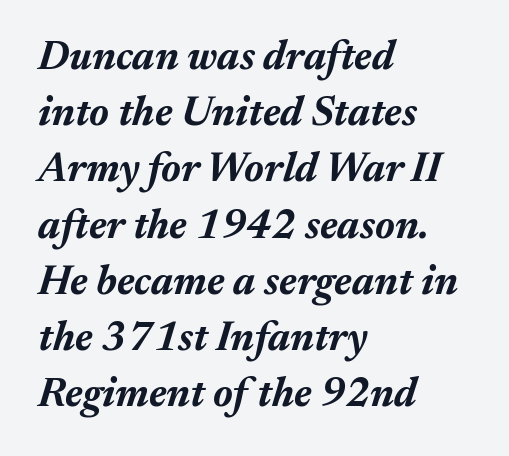
Looks like regular typesetting: each glyph gets only the width it needs. The lettering tilts uniformly, giving the passage an italic look. A typesetter would call this leading conventional body-copy spacing. Bold? Absolutely — the strokes are thick and heavy. The paragraph shown leans on its left margin. Descenders are the only things crossing below the line.
